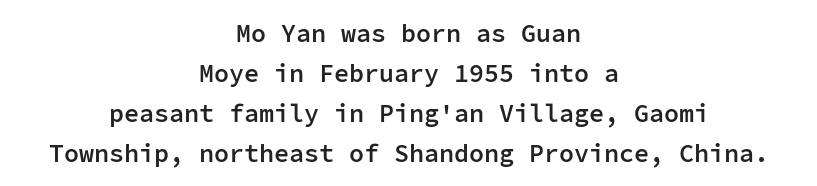
Q: Is the text bold? A: Semi-bold.
Q: Is the text italic (slanted)? A: No, it is upright.
Q: Is the text underlined? A: No.
Q: How is the paragraph aligned? A: Centered.
Q: Is the spacing between letters normal or unusually wide? A: Normal.
Q: Is the spacing between lines tight, normal or loose? A: Normal.
